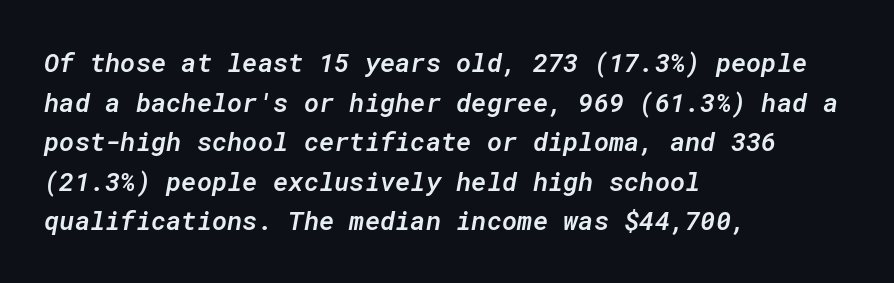
{"italic": "yes", "lean": "right", "slant_degrees": 10, "bold": "semi", "underline": "no", "align": "left", "line_spacing": "normal", "line_spacing_ratio": 1.52, "letter_spacing": "normal", "letter_spacing_em": 0.0, "glyph_px": 26}
